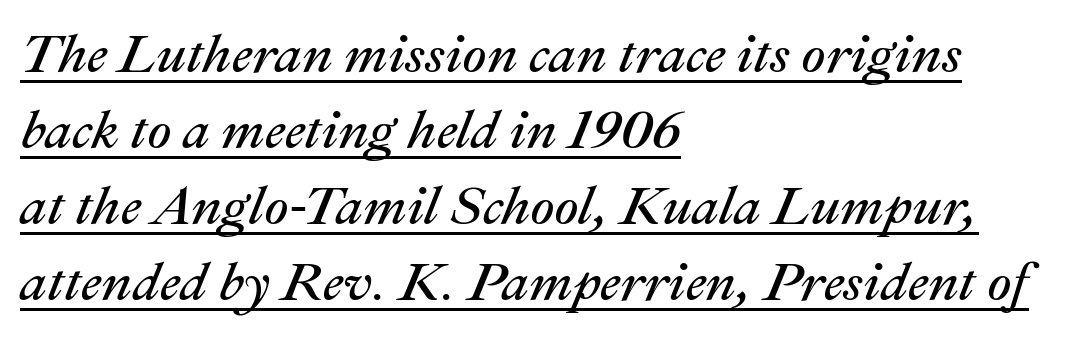
The image shows 54 px regular-weight type, italic (leaning right); set left-aligned, normal line spacing (1.41x), normal letter spacing, underlined; medium stroke contrast and a medium x-height.
